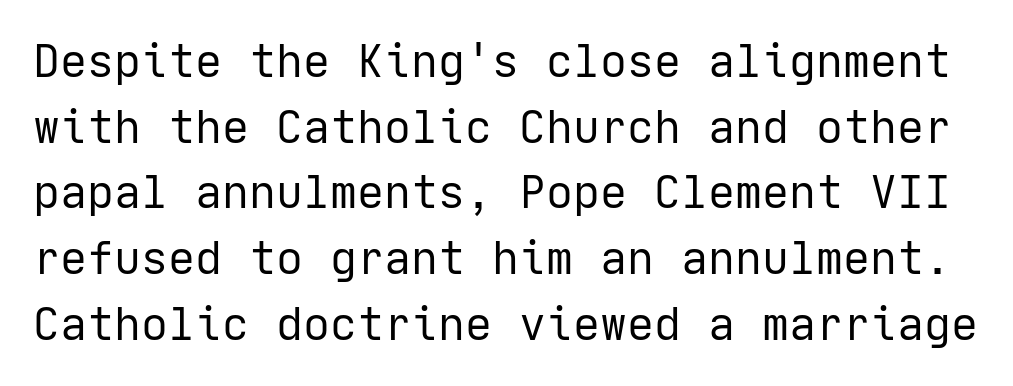
The image shows 45 px regular-weight sans-serif type, upright; set normal line spacing (1.46x), normal letter spacing, not underlined; low stroke contrast and a medium x-height.
